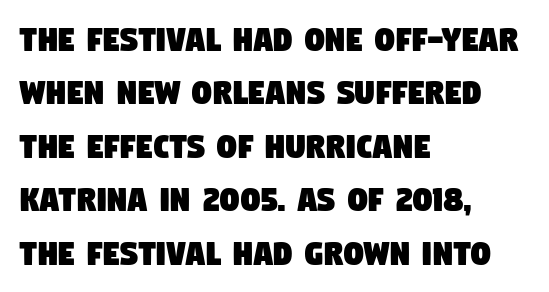
One glance says typical: line gaps are just what's usual. Underline: absent. The letters carry no serifs — their stems end cleanly without finishing strokes. Is this a fixed-width face? No — the glyphs have proportional, varying widths. The line texture is even and compact thanks to regular tracking.
